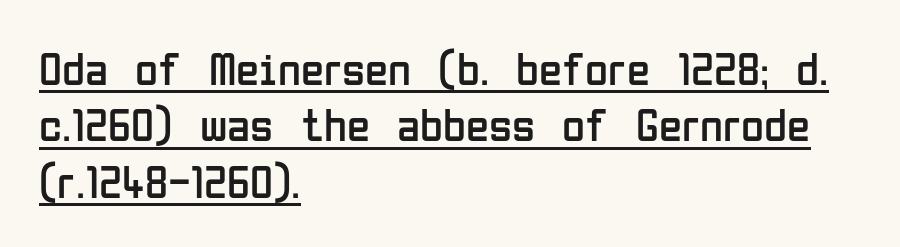
Q: Is the text bold? A: No.
Q: Is the text italic (slanted)? A: No, it is upright.
Q: Is the typeface a serif or a sans-serif typeface? A: Sans-serif.
Q: Is the text underlined? A: Yes.
Q: How is the paragraph aligned? A: Left-aligned.
Q: Is the spacing between letters normal or unusually wide? A: Normal.
Q: Width (condensed, normal, or wide)? A: Condensed.
Q: Stroke contrast? A: Low.
Q: x-height? A: Medium.
Q: Monospaced? A: No.
